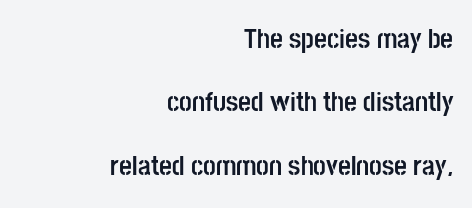
{"serif": "no", "italic": "no", "bold": "yes", "weight": "semibold", "width": "condensed", "stroke_contrast": "low", "x_height": "large", "monospaced": "no", "underline": "no", "align": "right", "line_spacing": "loose", "line_spacing_ratio": 2.26, "letter_spacing": "normal", "letter_spacing_em": 0.0, "glyph_px": 28}
